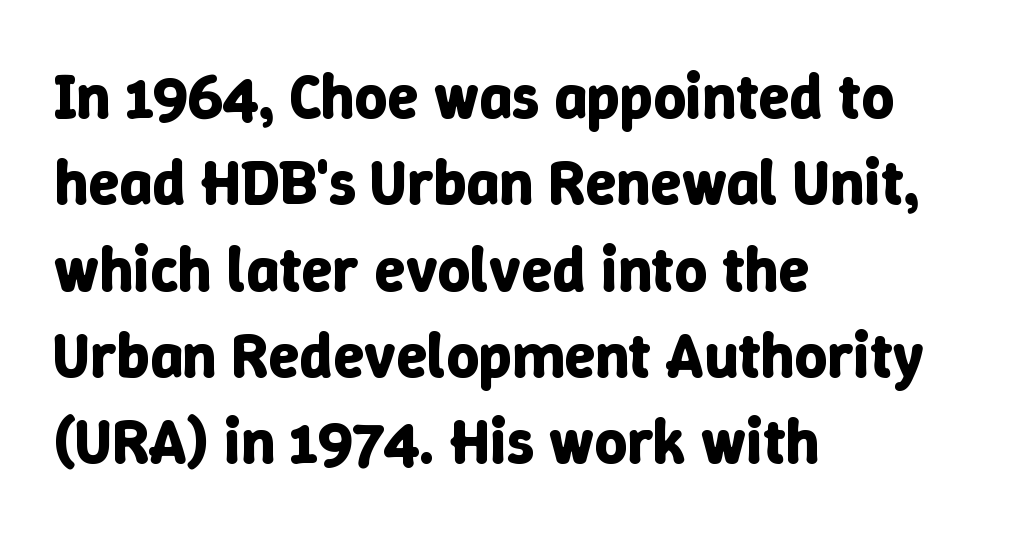
The axis of the letterforms is exactly vertical. The strip under each line holds only bare page. In terms of weight, the rendering is a true, heavy bold. The rows are spaced the way most documents space them. If you drew a ruler down the left edge, every line would touch it.
